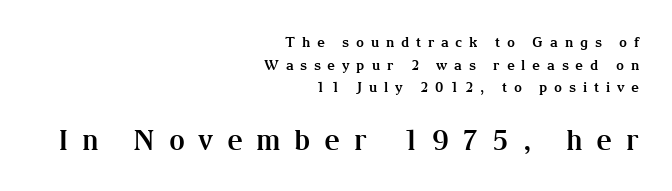
The image shows 28 px bold serif type, upright; set right-aligned, normal line spacing (1.62x), unusually wide letter spacing (+0.48 em), not underlined; the second (bottom) block is 2.0x larger; medium stroke contrast and a medium x-height.
